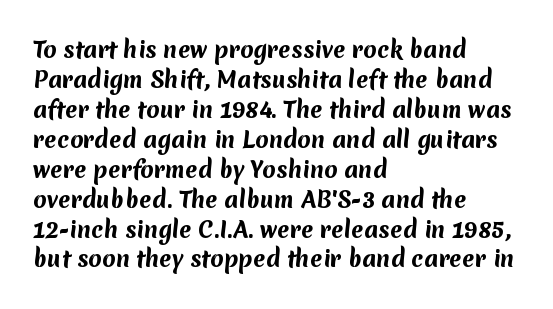
The image shows 22 px bold type; set left-aligned, normal line spacing (1.36x), normal letter spacing, not underlined.
